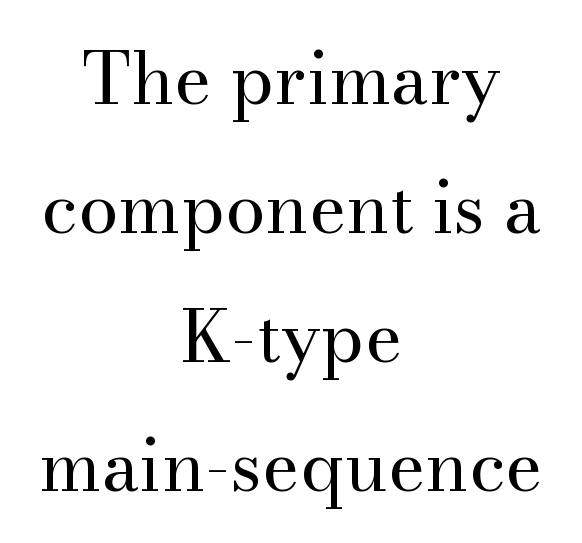
Q: Is the text bold? A: No.
Q: Is the text italic (slanted)? A: No, it is upright.
Q: Is the typeface a serif or a sans-serif typeface? A: Serif.
Q: Is the text underlined? A: No.
Q: How is the paragraph aligned? A: Centered.
Q: Is the spacing between letters normal or unusually wide? A: Normal.
Q: Width (condensed, normal, or wide)? A: Normal.
Q: Stroke contrast? A: Medium.
Q: x-height? A: Small.
Q: Monospaced? A: No.
